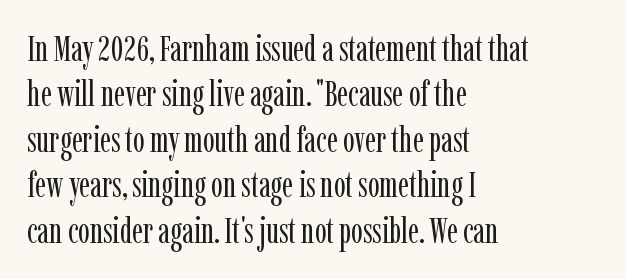
{"serif": "yes", "italic": "no", "bold": "no", "weight": "regular", "width": "condensed", "stroke_contrast": "low", "x_height": "medium", "monospaced": "no", "underline": "no", "align": "left", "line_spacing": "normal", "line_spacing_ratio": 1.3, "letter_spacing": "normal", "letter_spacing_em": 0.0, "glyph_px": 35}
